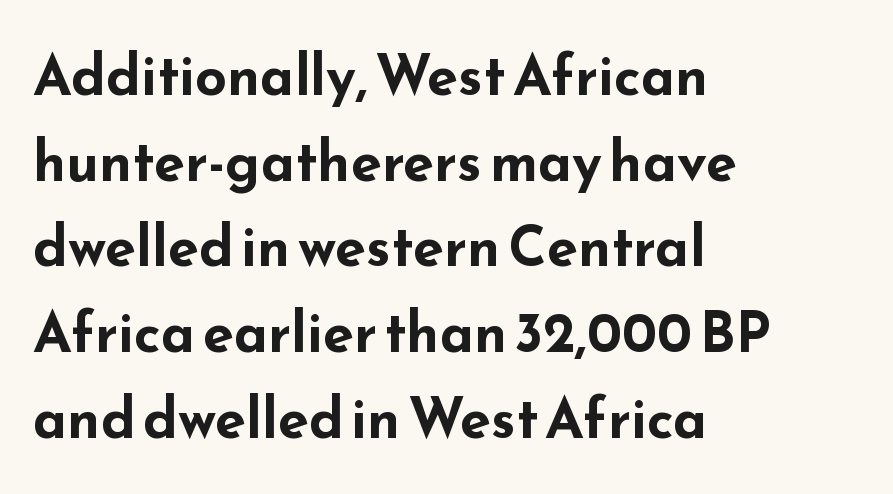
Q: Is the text bold? A: Yes.
Q: Is the text italic (slanted)? A: No, it is upright.
Q: Is the typeface a serif or a sans-serif typeface? A: Sans-serif.
Q: Is the text underlined? A: No.
Q: How is the paragraph aligned? A: Left-aligned.
Q: Is the spacing between letters normal or unusually wide? A: Normal.
Q: Is the spacing between lines tight, normal or loose? A: Normal.
Q: Width (condensed, normal, or wide)? A: Wide.
Q: Stroke contrast? A: Low.
Q: x-height? A: Small.
Q: Monospaced? A: No.
